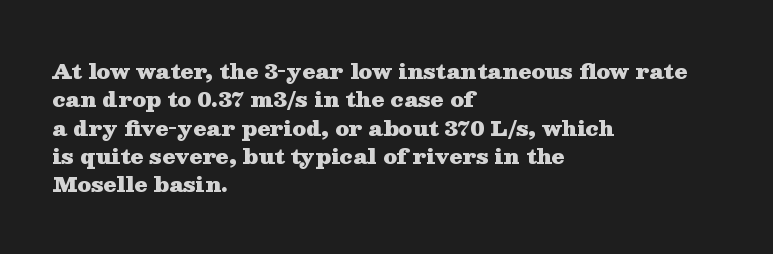
Q: Is the text bold? A: Yes.
Q: Is the text italic (slanted)? A: No, it is upright.
Q: Is the text underlined? A: No.
Q: How is the paragraph aligned? A: Left-aligned.
Q: Is the spacing between letters normal or unusually wide? A: Normal.
Q: Is the spacing between lines tight, normal or loose? A: Normal.
